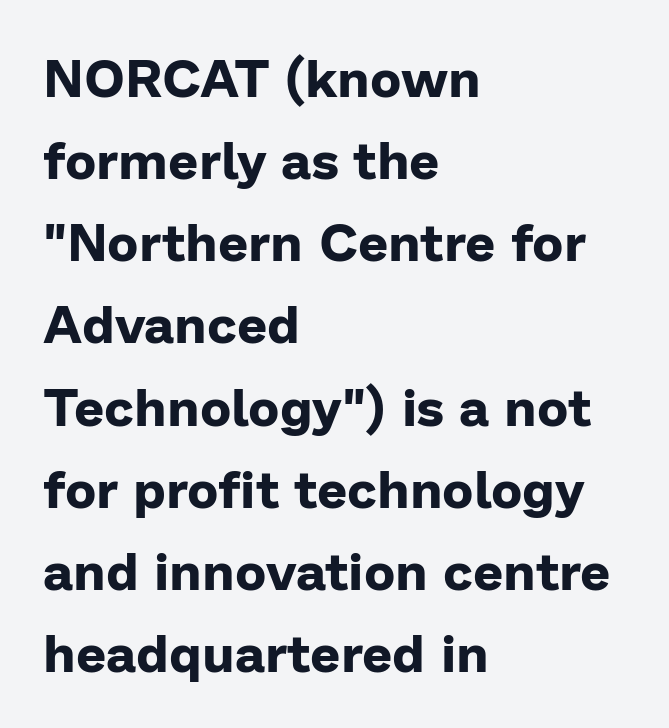
The image shows 53 px bold sans-serif type, upright; set left-aligned, normal line spacing (1.55x), normal letter spacing, not underlined; low stroke contrast and a medium x-height.
